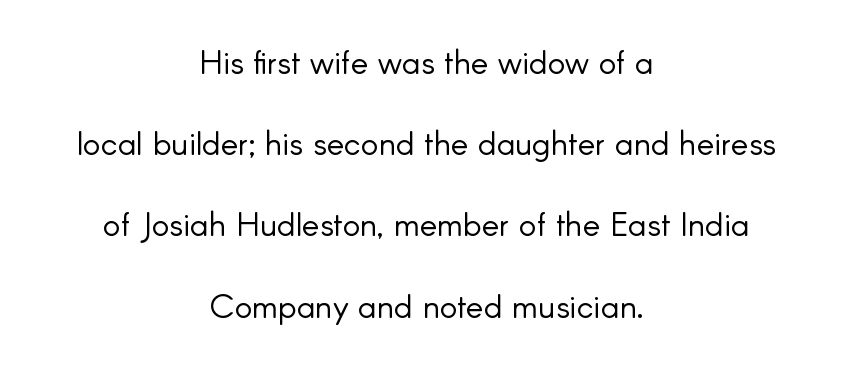
Vertically, the passage feels expansive, rows floating well apart. The line texture is even and compact thanks to regular tracking. The text block is weighted toward neither margin, spreading evenly from the middle. Descenders are the only things crossing below the line. This sample has the flowing, uneven cadence of proportional lettering. The typeface has the unassuming heft of standard copy or less.
